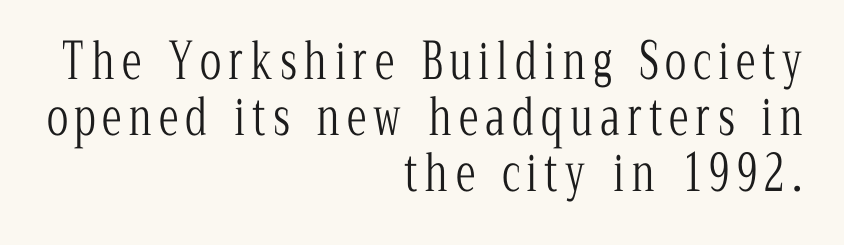
The image shows 50 px light, condensed serif type, upright; set right-aligned, tight line spacing (1.12x), not underlined; low stroke contrast and a medium x-height.
